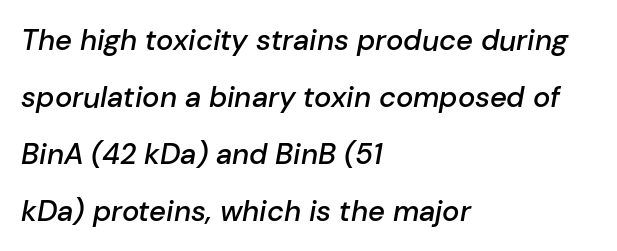
{"italic": "yes", "lean": "right", "slant_degrees": 10, "bold": "semi", "weight": "semibold", "width": "normal", "stroke_contrast": "low", "x_height": "medium", "monospaced": "no", "underline": "no", "align": "left", "line_spacing": "loose", "line_spacing_ratio": 1.96, "letter_spacing": "normal", "letter_spacing_em": 0.0, "glyph_px": 29}
